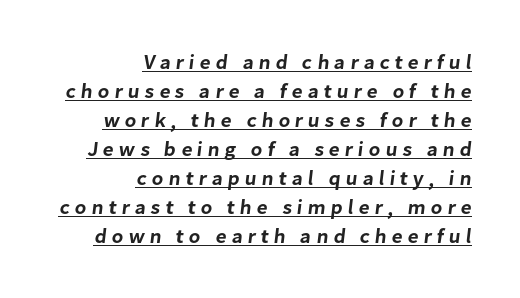
Q: Is the text underlined? A: Yes.
Q: How is the paragraph aligned? A: Right-aligned.
Q: Is the spacing between letters normal or unusually wide? A: Unusually wide.
Q: Is the spacing between lines tight, normal or loose? A: Normal.
